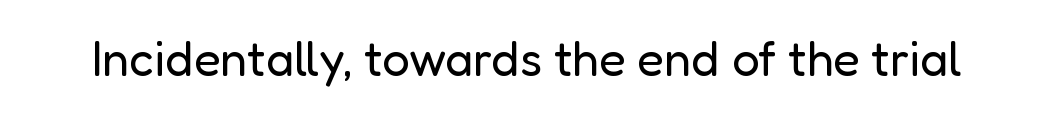
The image shows 49 px regular-weight sans-serif type, upright; set normal letter spacing, not underlined; low stroke contrast and a medium x-height.
